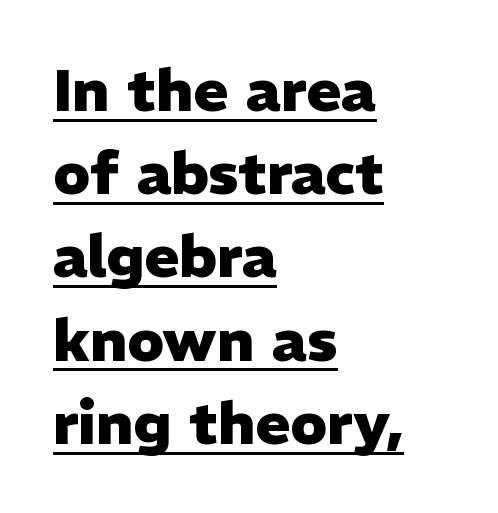
{"serif": "no", "italic": "no", "bold": "yes", "weight": "heavy", "width": "normal", "stroke_contrast": "low", "x_height": "medium", "monospaced": "no", "underline": "yes", "align": "left", "line_spacing": "normal", "line_spacing_ratio": 1.41, "letter_spacing": "normal", "letter_spacing_em": 0.0, "glyph_px": 59}
